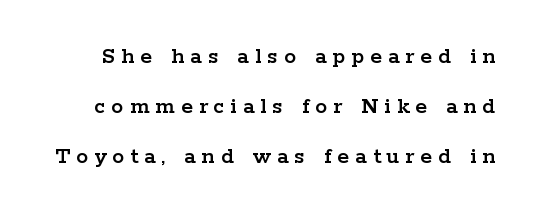
{"italic": "no", "underline": "no", "line_spacing": "loose", "line_spacing_ratio": 2.08, "letter_spacing": "wide", "letter_spacing_em": 0.25, "glyph_px": 24}
